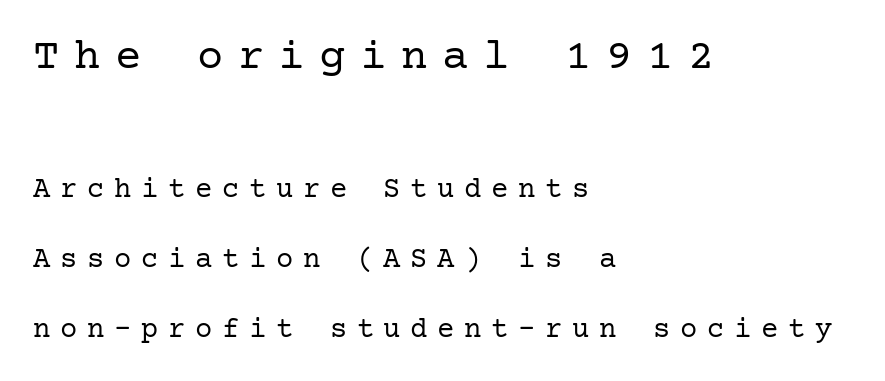
The image shows 44 px regular-weight serif type, upright; set left-aligned, loose line spacing (2.41x), unusually wide letter spacing (+0.33 em), not underlined; the first (top) block is 1.52x larger; low stroke contrast and a medium x-height.
